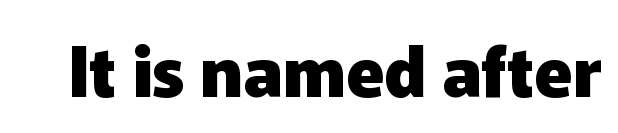
{"serif": "no", "italic": "no", "bold": "yes", "weight": "heavy", "width": "normal", "stroke_contrast": "low", "x_height": "medium", "monospaced": "no", "underline": "no", "letter_spacing": "normal", "letter_spacing_em": 0.0, "glyph_px": 69}
